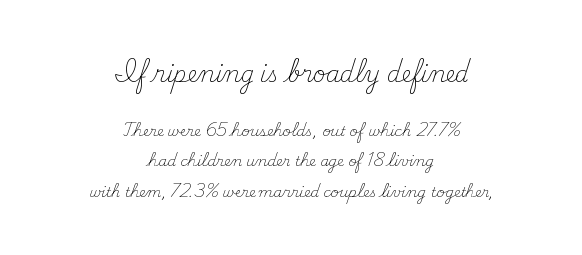
Q: Is the text bold? A: No.
Q: Is the text italic (slanted)? A: Yes.
Q: Is the text underlined? A: No.
Q: How is the paragraph aligned? A: Centered.
Q: Is the spacing between letters normal or unusually wide? A: Normal.
Q: Is the spacing between lines tight, normal or loose? A: Loose.
Q: Which block of text is set in a larger size, the first (top) or the second (bottom)? A: The first (top) one.
